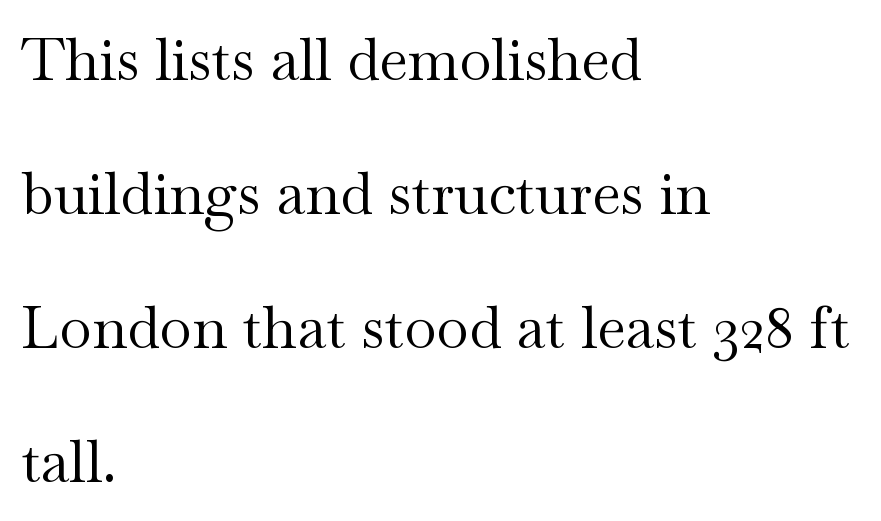
Does the type have serifs? Yes, each stem ends in a small foot. The rendering keeps characters at their native spacing. Counters stay open thanks to moderate or lighter strokes. A bare baseline throughout the passage.
